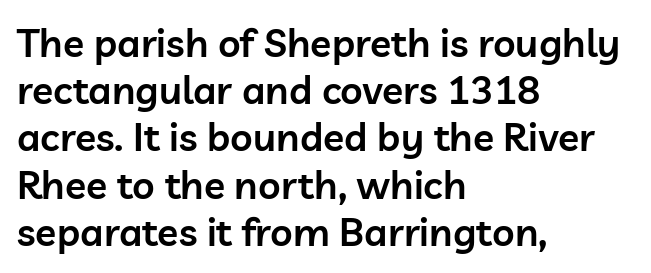
{"serif": "no", "italic": "no", "bold": "semi", "weight": "semibold", "width": "normal", "stroke_contrast": "low", "x_height": "medium", "monospaced": "no", "underline": "no", "align": "left", "line_spacing_ratio": 1.21, "letter_spacing": "normal", "letter_spacing_em": 0.0, "glyph_px": 39}
